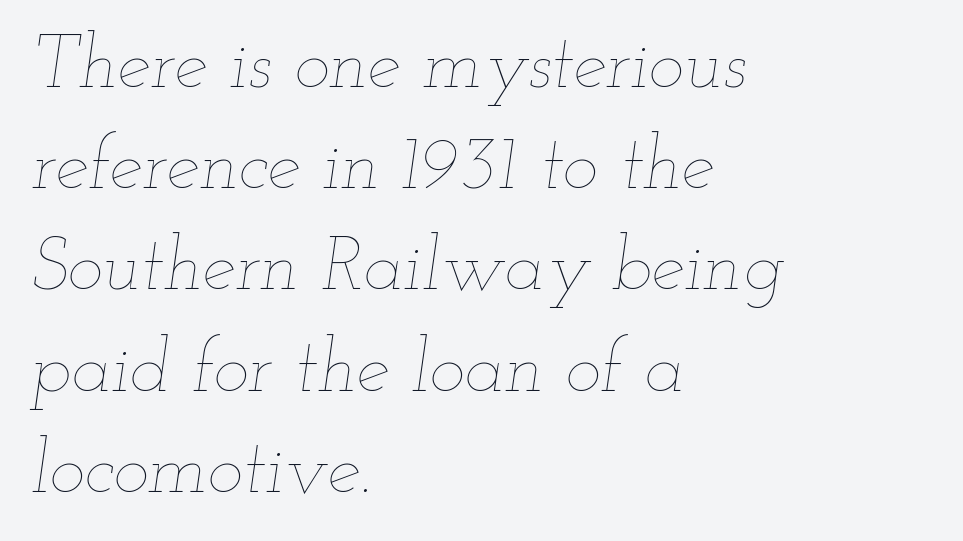
The image shows 75 px thin, wide type, italic (leaning right); set left-aligned, normal line spacing (1.35x), normal letter spacing, not underlined; low stroke contrast and a small x-height.
